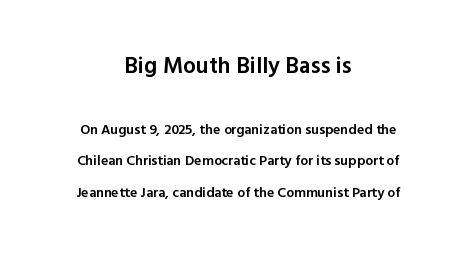
Heft: intermediate — a semibold. Each row of text sits above clean, open space. Upright lettering throughout. The passage shown begins with its larger block and ends with its smaller one. The line-height multiplier appears high, well above default.
